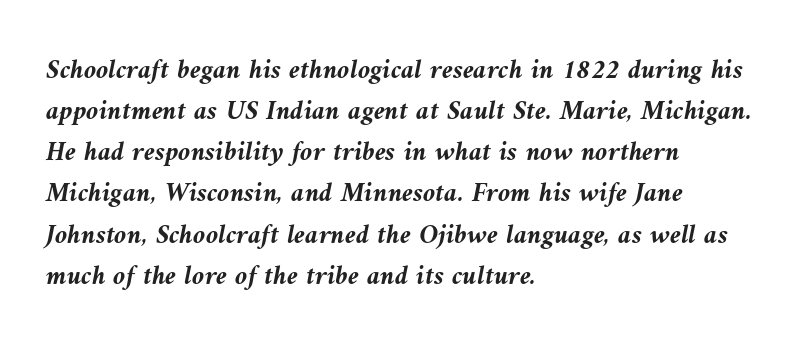
Q: Is the text bold? A: Yes.
Q: Is the text italic (slanted)? A: Yes, it leans left by about 10 degrees.
Q: Is the text underlined? A: No.
Q: How is the paragraph aligned? A: Left-aligned.
Q: Is the spacing between letters normal or unusually wide? A: Normal.
Q: Is the spacing between lines tight, normal or loose? A: Normal.
Q: Width (condensed, normal, or wide)? A: Normal.
Q: Stroke contrast? A: Medium.
Q: x-height? A: Medium.
Q: Monospaced? A: No.
